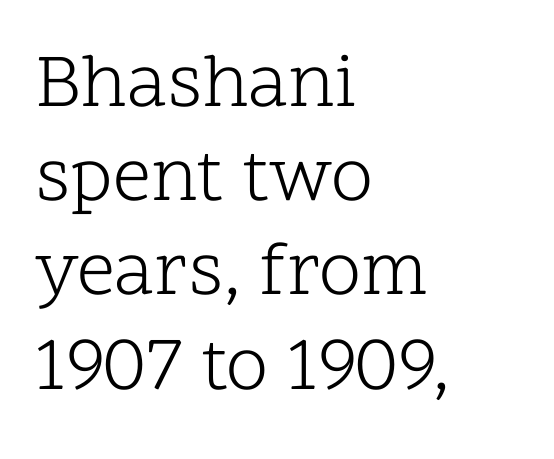
The image shows 76 px light serif type, upright; set left-aligned, line spacing 1.24x, normal letter spacing, not underlined; low stroke contrast and a medium x-height.
